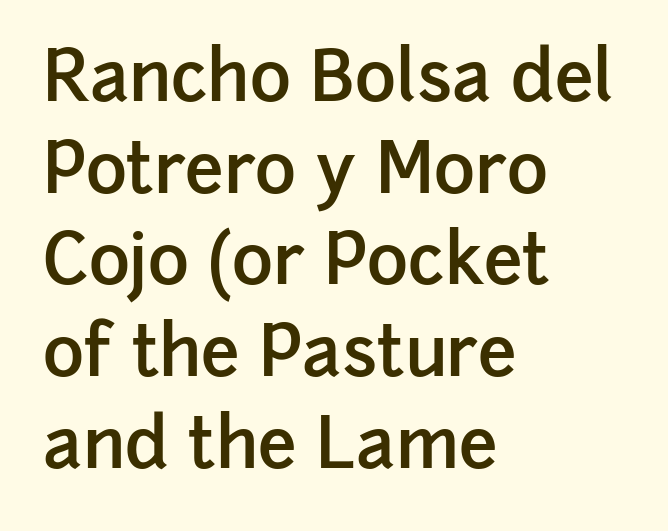
Q: Is the text bold? A: Semi-bold.
Q: Is the text italic (slanted)? A: No, it is upright.
Q: Is the typeface a serif or a sans-serif typeface? A: Sans-serif.
Q: Is the text underlined? A: No.
Q: How is the paragraph aligned? A: Left-aligned.
Q: Is the spacing between letters normal or unusually wide? A: Normal.
Q: Is the spacing between lines tight, normal or loose? A: Normal.
Q: Width (condensed, normal, or wide)? A: Normal.
Q: Stroke contrast? A: Low.
Q: x-height? A: Medium.
Q: Monospaced? A: No.
